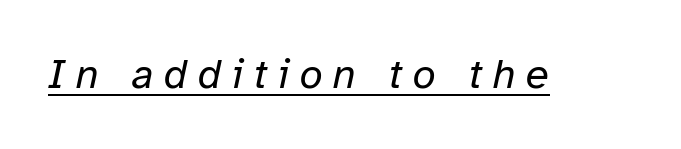
{"italic": "yes", "lean": "right", "slant_degrees": 12, "bold": "no", "weight": "regular", "width": "normal", "stroke_contrast": "low", "x_height": "medium", "monospaced": "no", "underline": "yes", "letter_spacing": "wide", "letter_spacing_em": 0.25, "glyph_px": 42}
